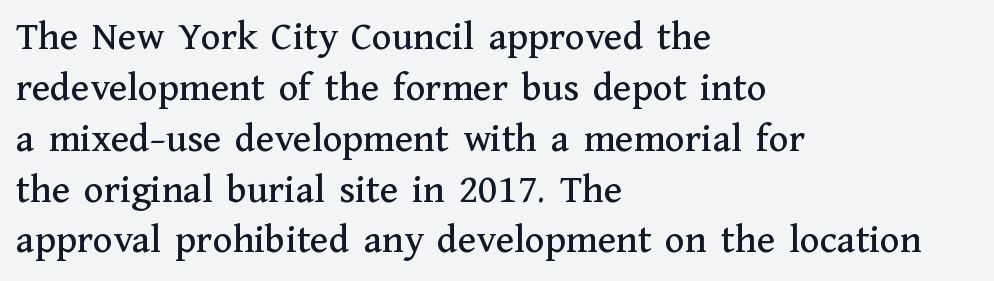
The image shows 41 px serif type, upright; set left-aligned, line spacing 1.24x, normal letter spacing, not underlined; medium stroke contrast and a medium x-height.
